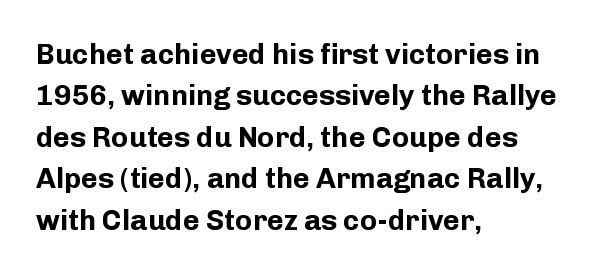
{"serif": "no", "italic": "no", "bold": "yes", "weight": "bold", "width": "normal", "stroke_contrast": "low", "x_height": "medium", "monospaced": "no", "underline": "no", "align": "left", "line_spacing": "normal", "line_spacing_ratio": 1.43, "letter_spacing": "normal", "letter_spacing_em": 0.0, "glyph_px": 29}
